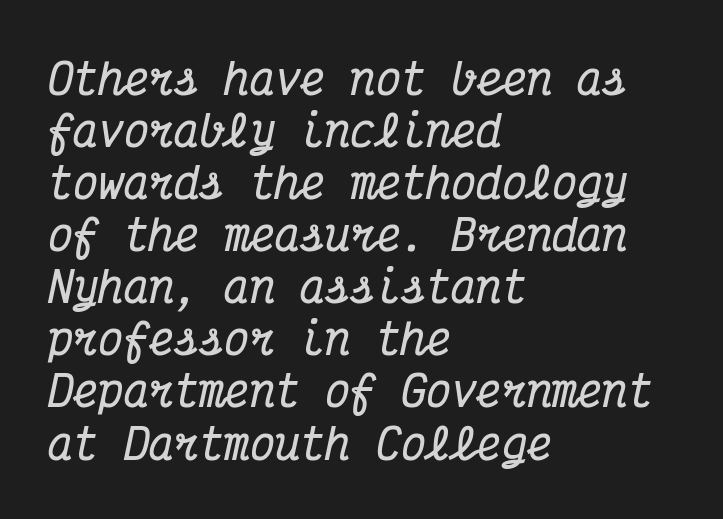
The image shows 42 px bold, condensed serif type, italic (leaning right), monospaced; set left-aligned, line spacing 1.24x, normal letter spacing, not underlined; medium stroke contrast and a medium x-height.
